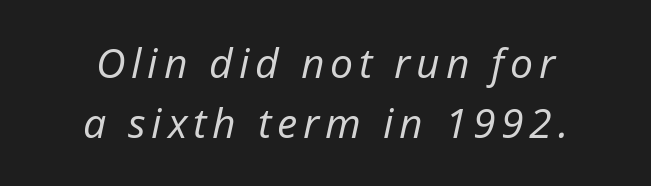
Stems here are at most as thick as an everyday book face. The rag falls on both sides of this text block equally. Note the varied advance widths — an 'i' is clearly narrower than an 'm'. A clean baseline with only descenders dipping below it. Leading matches the norm, producing a regular column.
